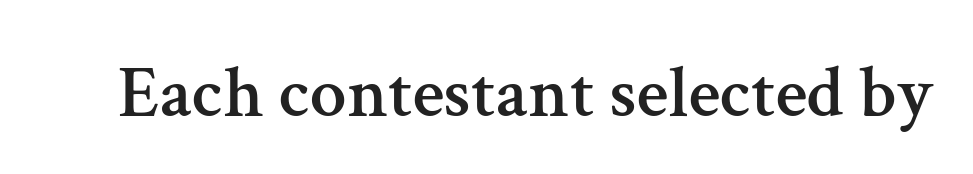
Glyph-to-glyph distance matches everyday printed text. This sample has the flowing, uneven cadence of proportional lettering. Nobody drew a line under any word here. Is this a sans? No — the strokes have serifs. Posture: upright roman.
